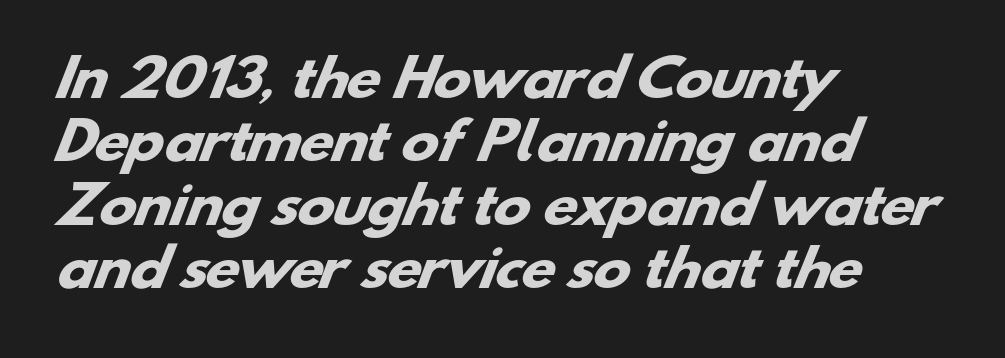
Q: Is the text bold? A: Yes.
Q: Is the typeface a serif or a sans-serif typeface? A: Sans-serif.
Q: Is the text underlined? A: No.
Q: How is the paragraph aligned? A: Left-aligned.
Q: Is the spacing between letters normal or unusually wide? A: Normal.
Q: Is the spacing between lines tight, normal or loose? A: Normal.
Q: Width (condensed, normal, or wide)? A: Wide.
Q: Stroke contrast? A: Low.
Q: x-height? A: Small.
Q: Monospaced? A: No.
